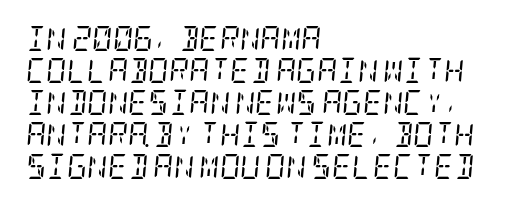
Q: Is the text bold? A: No.
Q: Is the text italic (slanted)? A: Yes, it leans right by about 5 degrees.
Q: Is the text underlined? A: No.
Q: How is the paragraph aligned? A: Left-aligned.
Q: Is the spacing between letters normal or unusually wide? A: Normal.
Q: Is the spacing between lines tight, normal or loose? A: Normal.
